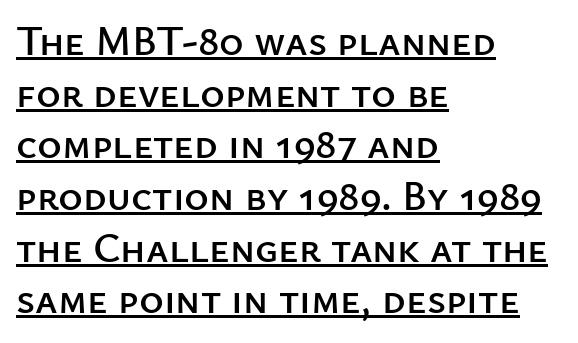
Q: Is the text italic (slanted)? A: No, it is upright.
Q: Is the typeface a serif or a sans-serif typeface? A: Sans-serif.
Q: Is the text underlined? A: Yes.
Q: How is the paragraph aligned? A: Left-aligned.
Q: Is the spacing between letters normal or unusually wide? A: Normal.
Q: Width (condensed, normal, or wide)? A: Normal.
Q: Stroke contrast? A: Low.
Q: x-height? A: Medium.
Q: Monospaced? A: No.
